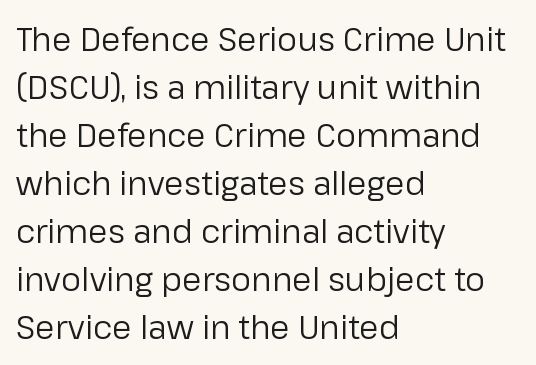
{"serif": "no", "italic": "no", "bold": "no", "weight": "regular", "width": "normal", "stroke_contrast": "low", "x_height": "medium", "monospaced": "no", "underline": "no", "align": "left", "line_spacing": "normal", "line_spacing_ratio": 1.5, "letter_spacing": "normal", "letter_spacing_em": 0.0, "glyph_px": 32}
